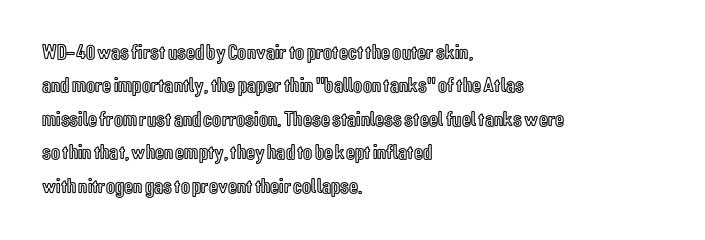
The image shows 21 px text type, upright; set left-aligned, normal line spacing (1.59x), normal letter spacing, not underlined.
